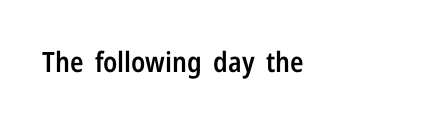
{"serif": "no", "italic": "no", "bold": "semi", "weight": "semibold", "width": "condensed", "stroke_contrast": "low", "x_height": "medium", "monospaced": "no", "underline": "no", "align": "left", "letter_spacing": "normal", "letter_spacing_em": 0.0, "glyph_px": 28}
